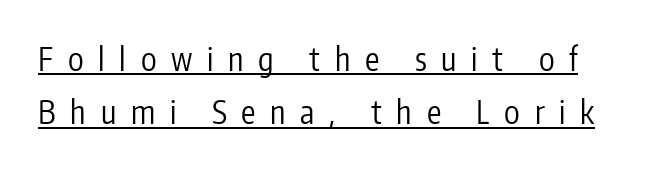
Observe the absence of serifs on each vertical stroke in this sample. The typesetting does not lean heavy: it is not bold. Proportional: the letters do not fall into vertical columns. Emphasis is given by a line drawn under the lettering. Reading down the column, the eye jumps a familiar distance to each next line.
